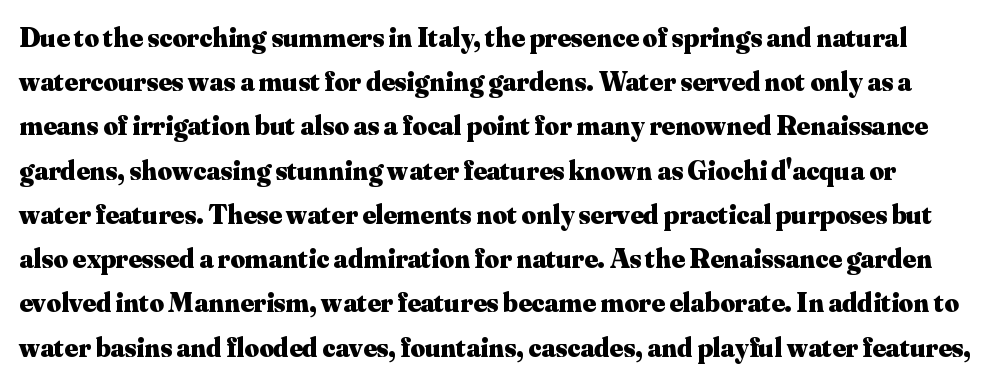
Q: Is the text bold? A: Yes.
Q: Is the text italic (slanted)? A: No, it is upright.
Q: Is the typeface a serif or a sans-serif typeface? A: Serif.
Q: Is the text underlined? A: No.
Q: Is the spacing between letters normal or unusually wide? A: Normal.
Q: Is the spacing between lines tight, normal or loose? A: Normal.
Q: Width (condensed, normal, or wide)? A: Normal.
Q: Stroke contrast? A: Medium.
Q: x-height? A: Small.
Q: Monospaced? A: No.
